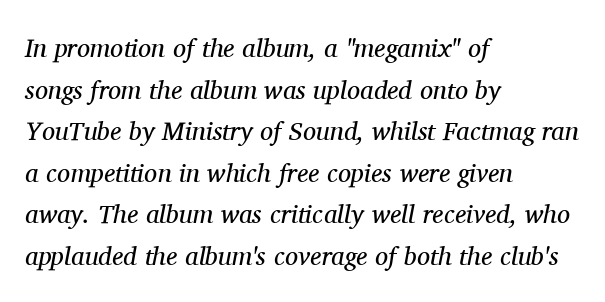
The image shows 26 px text type, italic (leaning right); set left-aligned, normal line spacing (1.6x), normal letter spacing, not underlined.
